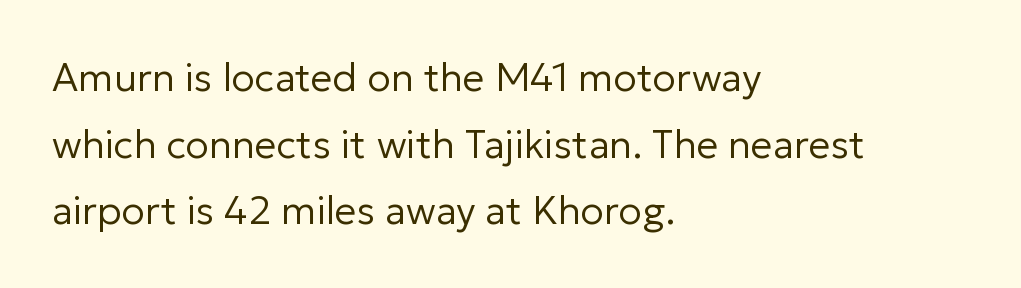
The image shows 39 px regular-weight sans-serif type, upright; set left-aligned, line spacing 1.71x, normal letter spacing, not underlined; low stroke contrast and a medium x-height.
